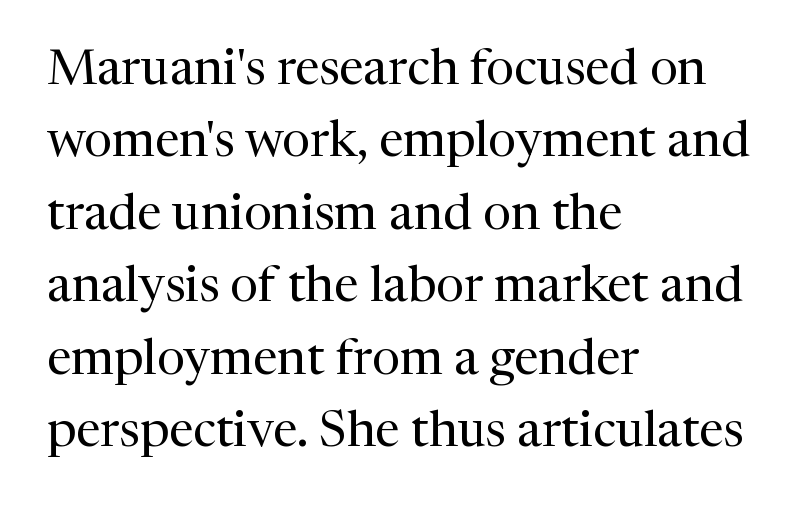
The image shows 50 px regular-weight serif type, upright; set left-aligned, normal line spacing (1.45x), normal letter spacing, not underlined; medium stroke contrast and a medium x-height.
